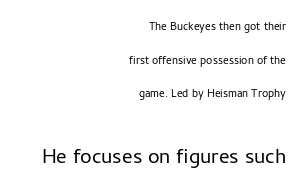
The composition opens small and finishes big. Weight: not bold — regular or lighter. Alignment: flush right. Letter spacing: default.
